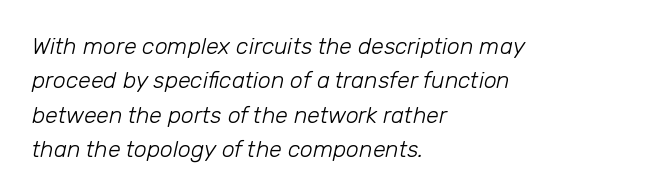
Only glyphs here, with clear space below each row. Compared with typical paragraphs, the rows here are spaced about the same. These lines stack with their left ends in a neat column. Look at the tracking — it's just the regular setting, nothing added. Rendered with sloped, italic letterforms. Nothing heavy about these letters — not bold at all.
